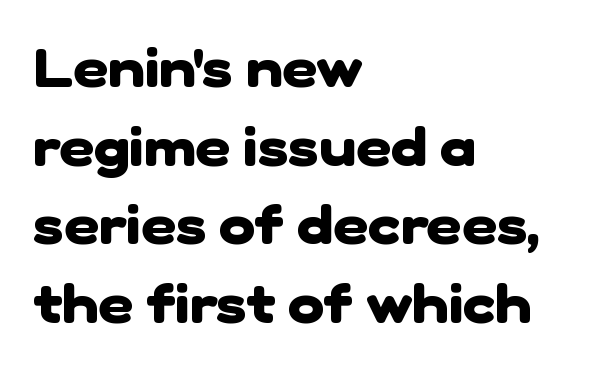
The image shows 55 px heavy sans-serif type; set left-aligned, normal line spacing (1.43x), normal letter spacing, not underlined; low stroke contrast and a medium x-height.
